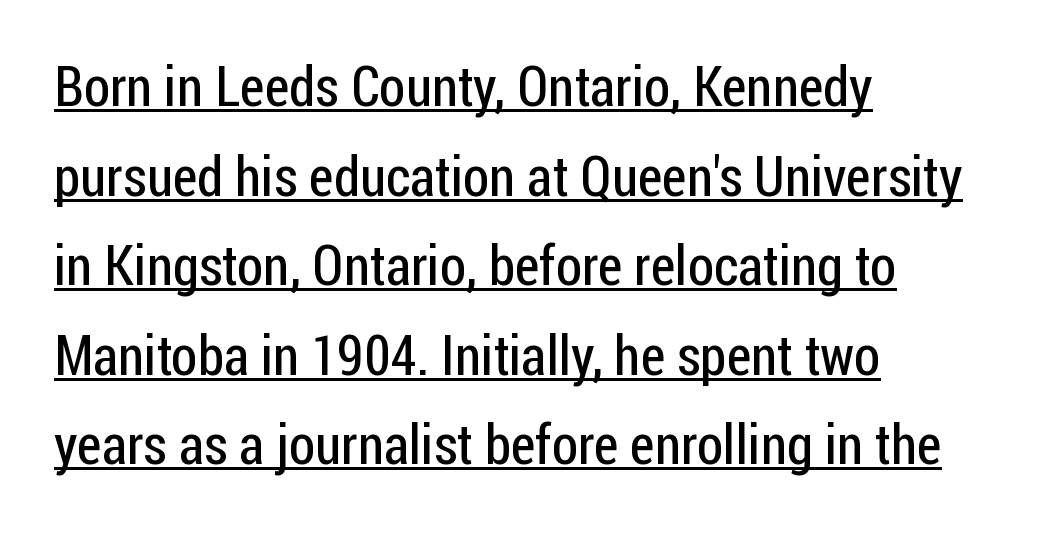
Q: Is the text bold? A: No.
Q: Is the text italic (slanted)? A: No, it is upright.
Q: Is the typeface a serif or a sans-serif typeface? A: Sans-serif.
Q: Is the text underlined? A: Yes.
Q: How is the paragraph aligned? A: Left-aligned.
Q: Is the spacing between letters normal or unusually wide? A: Normal.
Q: Is the spacing between lines tight, normal or loose? A: Normal.
Q: Width (condensed, normal, or wide)? A: Condensed.
Q: Stroke contrast? A: Low.
Q: x-height? A: Medium.
Q: Monospaced? A: No.
